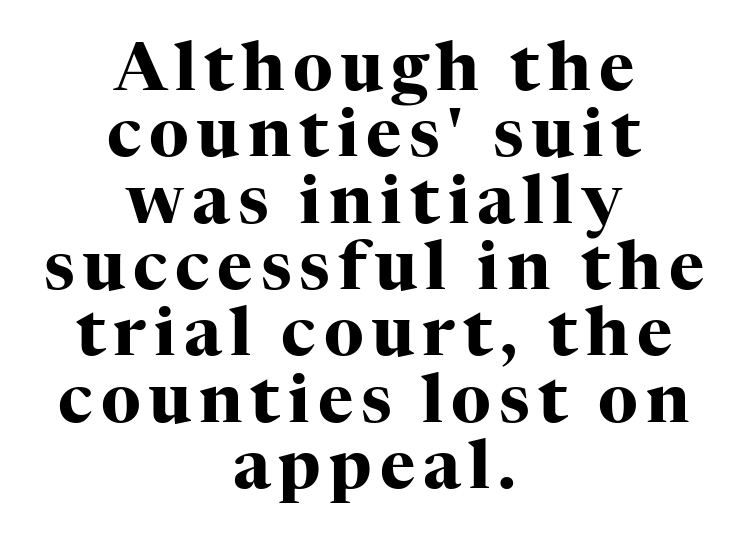
The image shows 67 px heavy serif type, upright; set centered, tight line spacing (0.99x), not underlined; high stroke contrast and a medium x-height.
